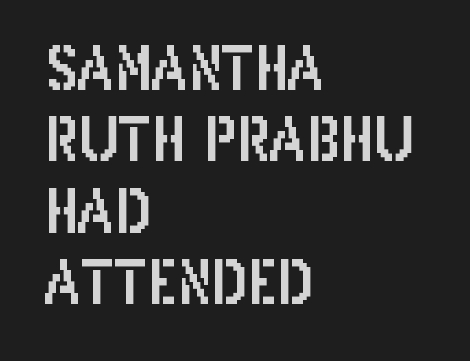
Q: Is the text italic (slanted)? A: No, it is upright.
Q: Is the typeface a serif or a sans-serif typeface? A: Sans-serif.
Q: Is the text underlined? A: No.
Q: How is the paragraph aligned? A: Left-aligned.
Q: Is the spacing between letters normal or unusually wide? A: Normal.
Q: Width (condensed, normal, or wide)? A: Condensed.
Q: Stroke contrast? A: Low.
Q: x-height? A: Large.
Q: Monospaced? A: No.
